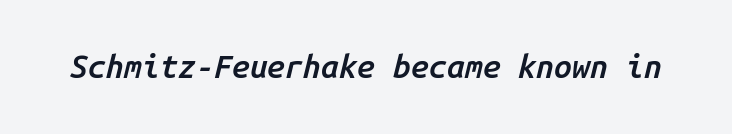
Here the designer chose a console-style face with uniform glyph widths. Emphasis-style slanted type is in use. Nothing unusual about the tracking: characters are spaced as the font intends. The characters look somewhat weighty, a semibold short of true bold. Check the space under the baseline: it is left empty.
